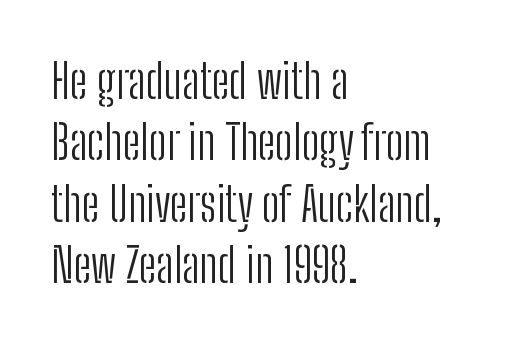
Stem width sits at or under what a default text font uses. The typography opts for an upright posture over an oblique one. Nobody touched the tracking dial on this one. No feet cap the strokes, marking this as sans-serif type. The rendering uses natural spacing where letterforms have individual widths. The space directly below the letters is spotless.
